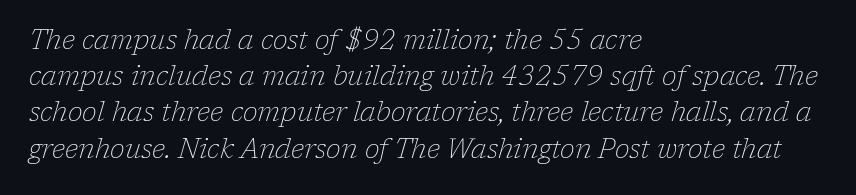
Leading matches the norm, producing a regular column. Tracking value appears to be zero — textbook default spacing. Has an underline been added? It has not. Would a proofreader flag this as italicized? Yes. In CSS terms this would be text-align: left.
